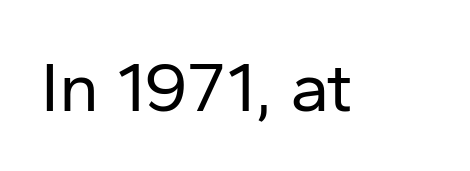
{"serif": "no", "italic": "no", "bold": "no", "weight": "regular", "width": "normal", "stroke_contrast": "low", "x_height": "medium", "monospaced": "no", "underline": "no", "letter_spacing": "normal", "letter_spacing_em": 0.0, "glyph_px": 71}
